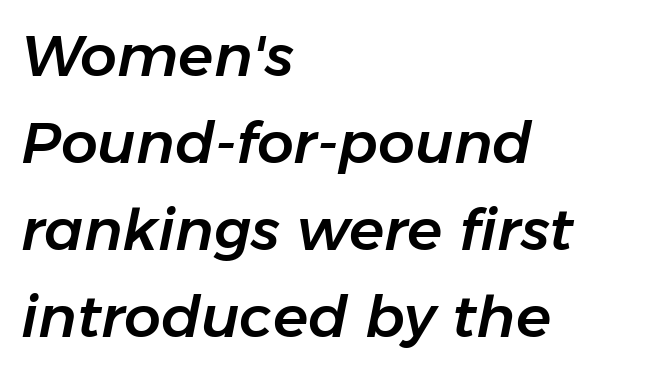
The image shows 58 px text type, italic (leaning right); set left-aligned, normal line spacing (1.5x), normal letter spacing, not underlined; low stroke contrast and a medium x-height.
